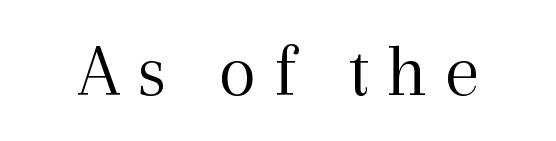
Q: Is the text bold? A: No.
Q: Is the text italic (slanted)? A: No, it is upright.
Q: Is the typeface a serif or a sans-serif typeface? A: Serif.
Q: Is the text underlined? A: No.
Q: Is the spacing between letters normal or unusually wide? A: Unusually wide.
Q: Width (condensed, normal, or wide)? A: Normal.
Q: x-height? A: Medium.
Q: Monospaced? A: No.
